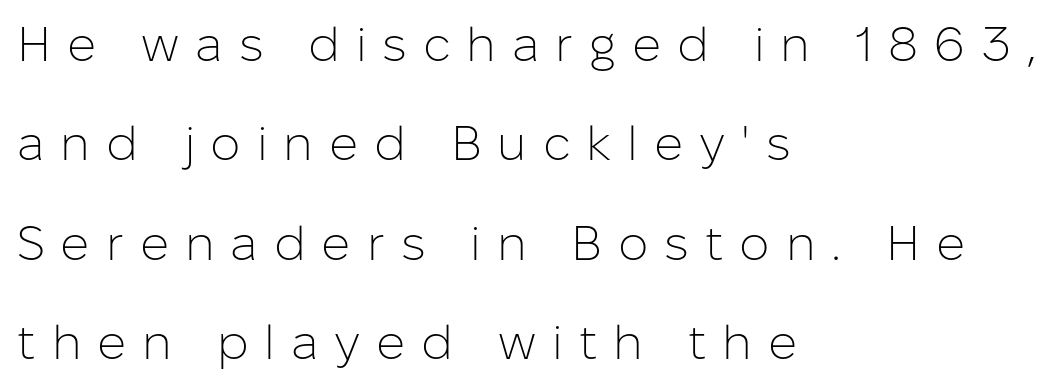
{"serif": "no", "italic": "no", "bold": "no", "weight": "light", "width": "normal", "stroke_contrast": "low", "x_height": "medium", "monospaced": "no", "underline": "no", "align": "left", "line_spacing": "loose", "line_spacing_ratio": 2.07, "letter_spacing": "wide", "letter_spacing_em": 0.33, "glyph_px": 48}
